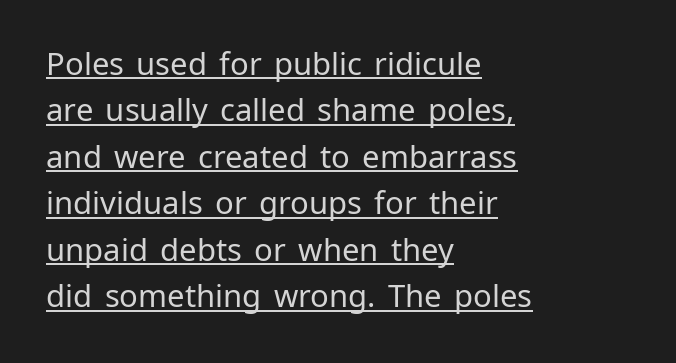
The specimen reads as upright at a glance. The tracking reads as untouched default to a designer's eye. Heaviness? Minimal to ordinary, like unemphasized prose. The type family on display is of the sans-serif kind.
